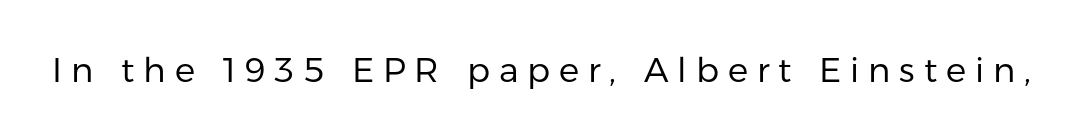
{"serif": "no", "italic": "no", "bold": "no", "weight": "regular", "width": "normal", "stroke_contrast": "low", "x_height": "medium", "monospaced": "no", "underline": "no", "letter_spacing": "wide", "letter_spacing_em": 0.26, "glyph_px": 34}
